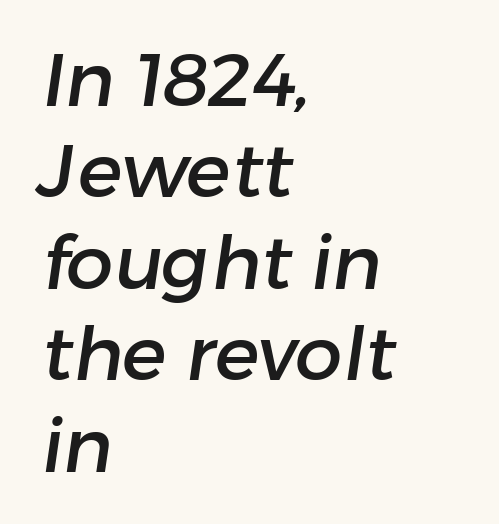
Nobody touched the tracking dial on this one. The passage shown is typed in a proportional face where columns would drift. The rag falls on the right side of this text block. No feet cap the strokes, marking this as sans-serif type. Anything drawn beneath the words? Only blank space.
